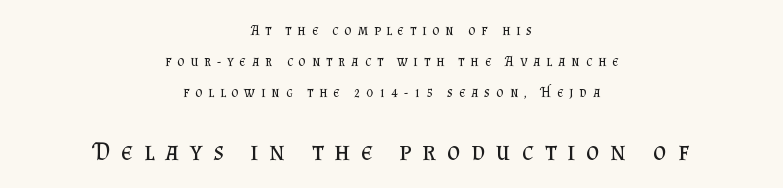
The image shows 26 px text type, upright; set centered, loose line spacing (2.21x), unusually wide letter spacing (+0.42 em), not underlined; the second (bottom) block is 1.86x larger.
